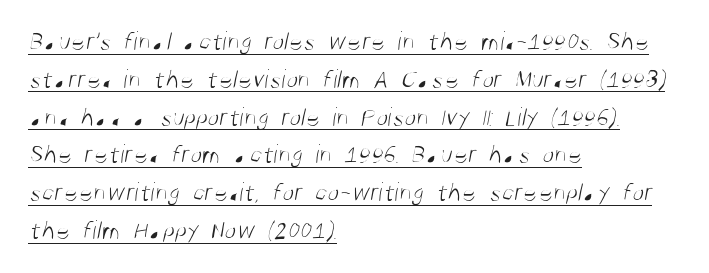
{"bold": "no", "underline": "yes", "align": "left", "line_spacing": "normal", "line_spacing_ratio": 1.4, "letter_spacing": "normal", "letter_spacing_em": 0.0, "glyph_px": 27}
